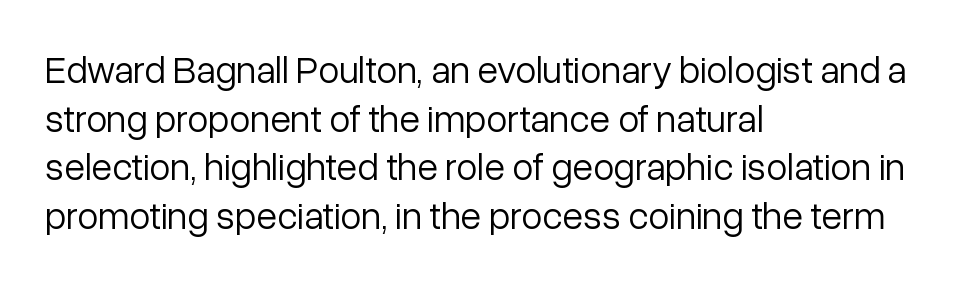
{"serif": "no", "italic": "no", "bold": "no", "weight": "light", "width": "normal", "stroke_contrast": "low", "x_height": "medium", "monospaced": "no", "underline": "no", "align": "left", "line_spacing": "normal", "line_spacing_ratio": 1.28, "letter_spacing": "normal", "letter_spacing_em": 0.0, "glyph_px": 38}
